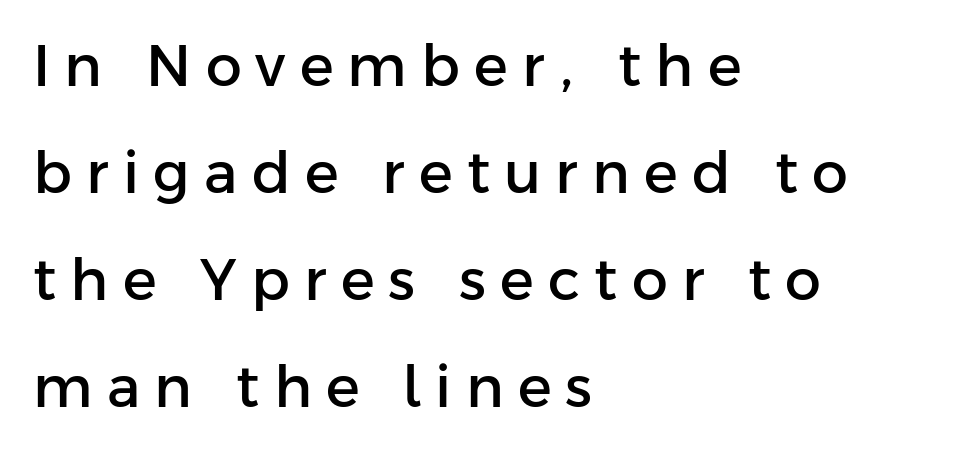
Check the space under the baseline: it is left empty. To sum up the face: it is a sans, with no serifs. How are the letters spaced? Widely, with obvious added tracking. The typesetter chose a ragged-right arrangement here. Posture: upright roman.
